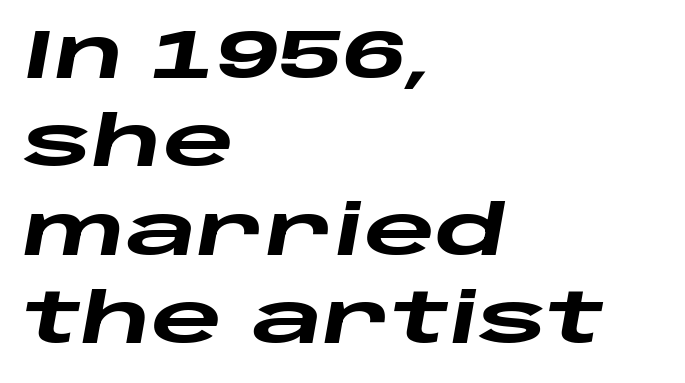
{"italic": "yes", "lean": "right", "slant_degrees": 10, "bold": "yes", "weight": "heavy", "width": "wide", "stroke_contrast": "low", "x_height": "large", "monospaced": "no", "underline": "no", "align": "left", "line_spacing": "normal", "line_spacing_ratio": 1.28, "letter_spacing": "normal", "letter_spacing_em": 0.0, "glyph_px": 69}
